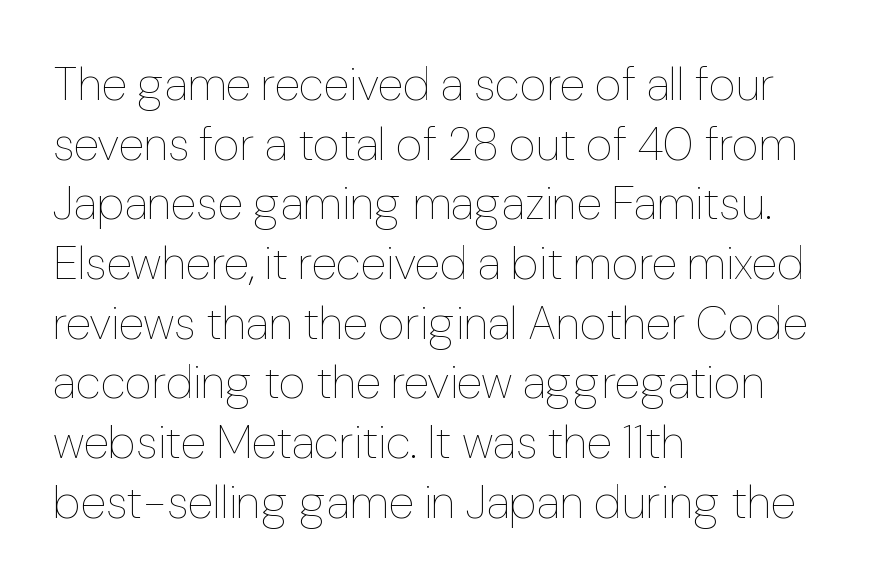
Q: Is the text bold? A: No.
Q: Is the text italic (slanted)? A: No, it is upright.
Q: Is the text underlined? A: No.
Q: How is the paragraph aligned? A: Left-aligned.
Q: Is the spacing between letters normal or unusually wide? A: Normal.
Q: Is the spacing between lines tight, normal or loose? A: Normal.
Q: Width (condensed, normal, or wide)? A: Normal.
Q: Stroke contrast? A: Low.
Q: x-height? A: Medium.
Q: Monospaced? A: No.
